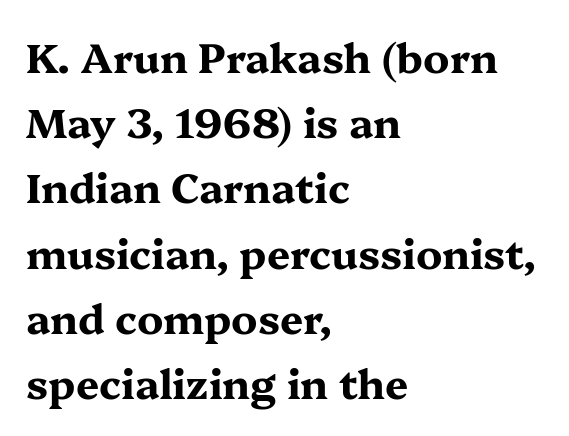
Inter-character spacing is left at the font's built-in metrics. The type sits square on the baseline with zero lean. The paragraph has a hard left edge and a soft right edge. The words here are not underlined.
